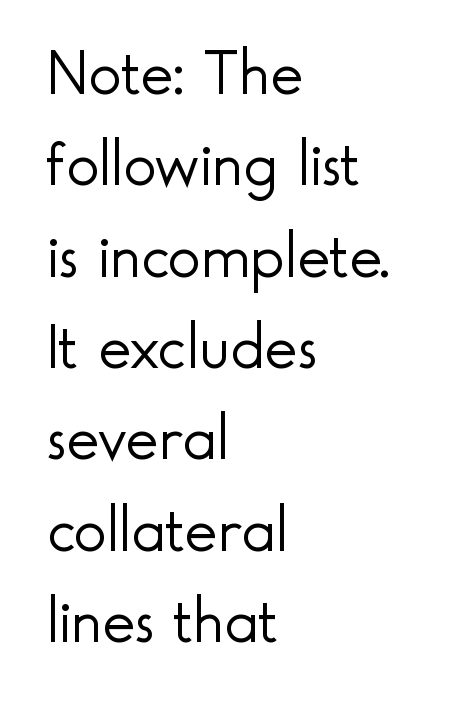
Q: Is the text bold? A: No.
Q: Is the text italic (slanted)? A: No, it is upright.
Q: Is the typeface a serif or a sans-serif typeface? A: Sans-serif.
Q: Is the text underlined? A: No.
Q: How is the paragraph aligned? A: Left-aligned.
Q: Is the spacing between letters normal or unusually wide? A: Normal.
Q: Is the spacing between lines tight, normal or loose? A: Normal.
Q: Width (condensed, normal, or wide)? A: Normal.
Q: x-height? A: Small.
Q: Monospaced? A: No.
